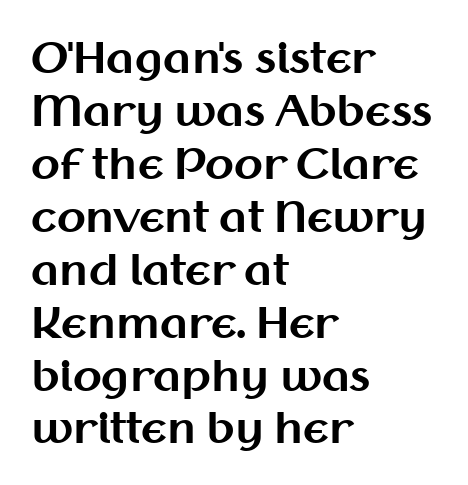
The image shows 42 px bold sans-serif type, upright; set left-aligned, normal line spacing (1.26x), normal letter spacing, not underlined; medium stroke contrast and a medium x-height.
